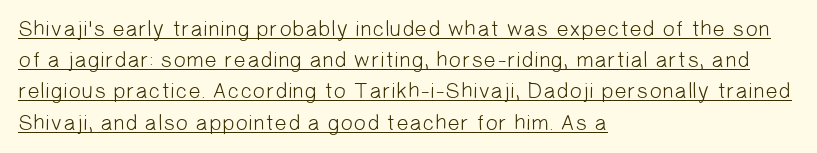
The image shows 22 px text type; set left-aligned, normal line spacing (1.42x), normal letter spacing, underlined.
